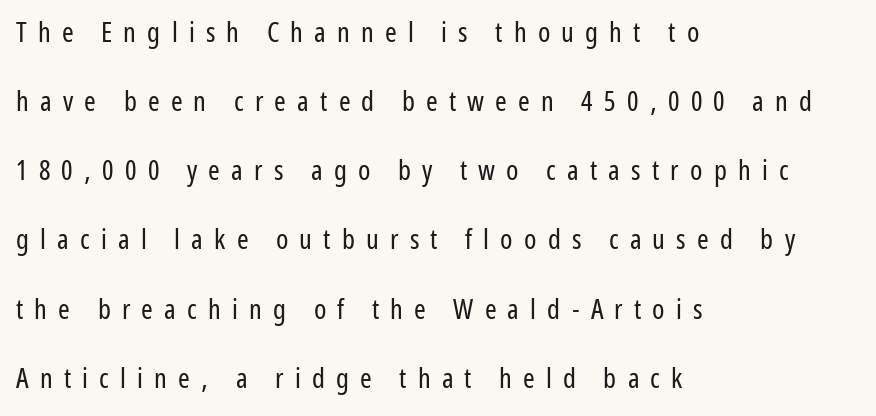
The image shows 28 px regular-weight, condensed sans-serif type, upright; set left-aligned, loose line spacing (2.47x), unusually wide letter spacing (+0.4 em), not underlined; low stroke contrast and a medium x-height.
